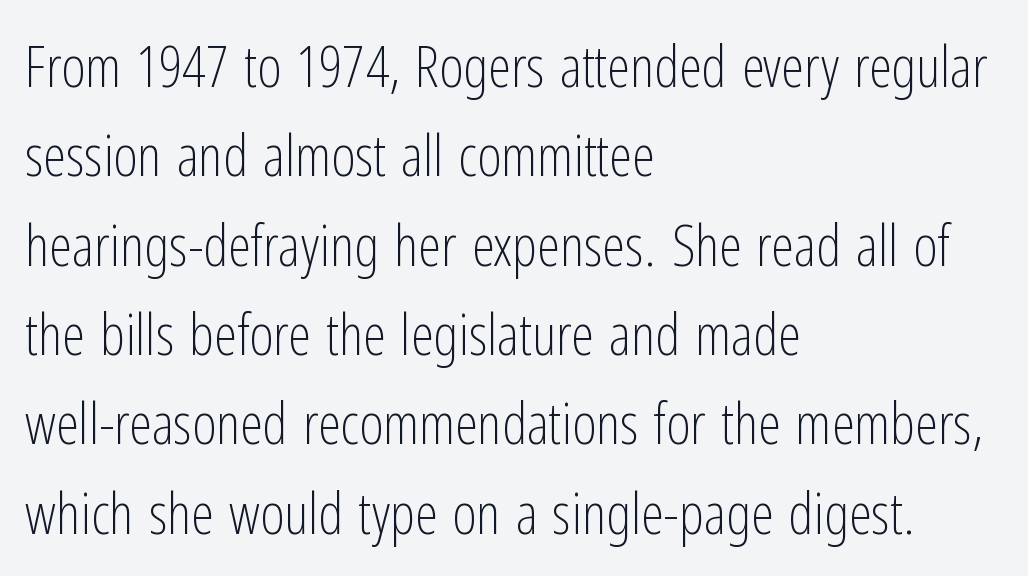
The image shows 58 px light, condensed sans-serif type, upright; set left-aligned, normal line spacing (1.54x), normal letter spacing, not underlined; low stroke contrast and a medium x-height.
